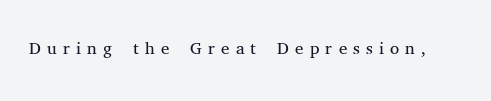
The image shows 26 px text type, upright; set unusually wide letter spacing (+0.24 em), not underlined.
